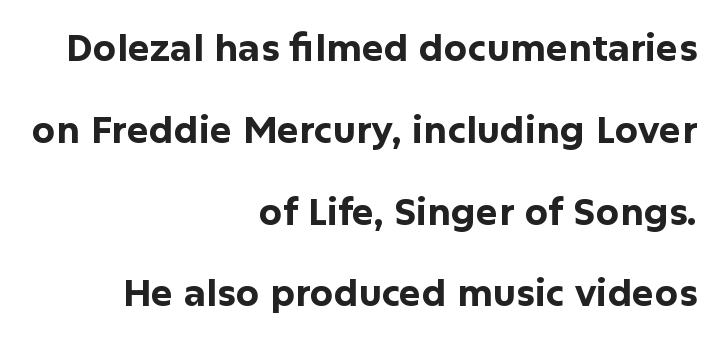
The glyphs in this specimen are sans serif. What stands out about the letter spacing? Nothing — it is the standard amount. A typesetter would call this leading open, well beyond the default. This sample uses an upright cut, with every glyph sitting square on the baseline. A student would call this right alignment; a typographer would say flush right, rag left. The glyphs have the mass of a bold cut.
